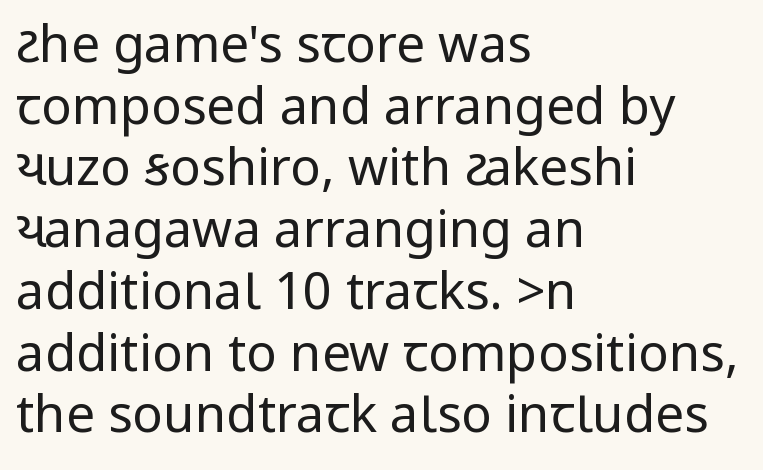
Type style note: lacks serifs. One-word summary of the alignment: left. No word sits above an underline. It's the straight-up-and-down kind of type. Compared with a typical body face, this is equally light or lighter still.
